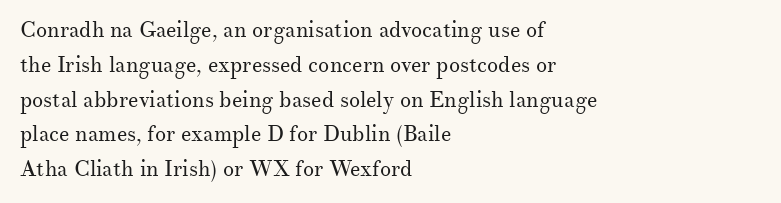
All the whitespace from short lines collects on the right. No extra tracking has been applied to these lines. Characters remain perfectly vertical along every line. The space beneath each line is pristine and unruled. Vertical stems look standard width or narrower in stroke.
